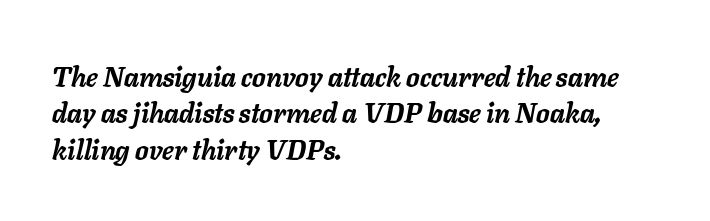
Q: Is the text bold? A: Yes.
Q: Is the text italic (slanted)? A: Yes, it leans right by about 11 degrees.
Q: Is the text underlined? A: No.
Q: How is the paragraph aligned? A: Left-aligned.
Q: Is the spacing between letters normal or unusually wide? A: Normal.
Q: Is the spacing between lines tight, normal or loose? A: Normal.
